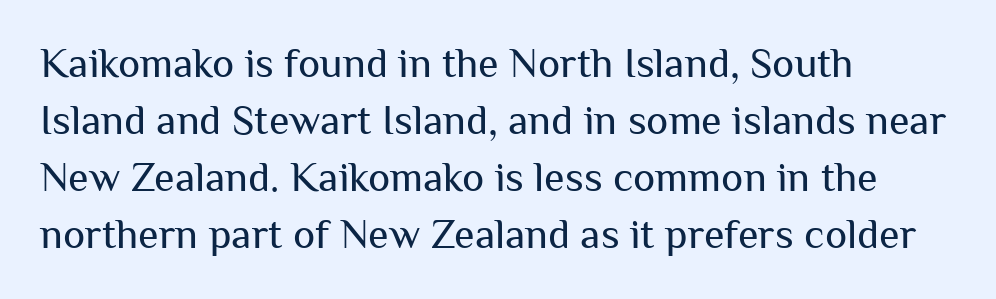
The image shows 42 px regular-weight sans-serif type, upright; set left-aligned, normal line spacing (1.36x), normal letter spacing, not underlined; medium stroke contrast and a medium x-height.
